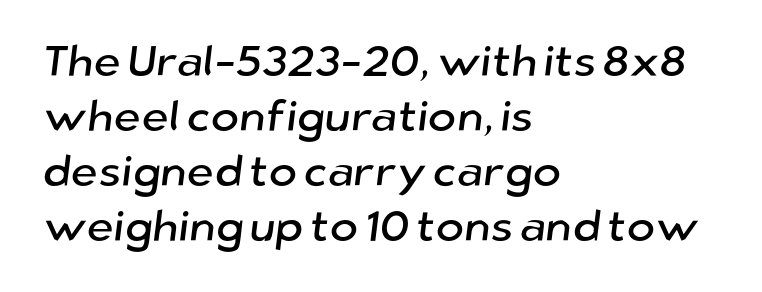
{"serif": "no", "width": "normal", "stroke_contrast": "low", "x_height": "medium", "monospaced": "no", "underline": "no", "align": "left", "line_spacing": "normal", "line_spacing_ratio": 1.28, "letter_spacing": "normal", "letter_spacing_em": 0.0, "glyph_px": 43}
